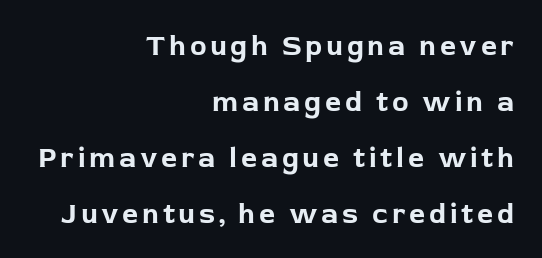
Q: Is the text bold? A: Yes.
Q: Is the text italic (slanted)? A: No, it is upright.
Q: Is the typeface a serif or a sans-serif typeface? A: Sans-serif.
Q: Is the text underlined? A: No.
Q: How is the paragraph aligned? A: Right-aligned.
Q: Is the spacing between lines tight, normal or loose? A: Loose.
Q: Width (condensed, normal, or wide)? A: Normal.
Q: Stroke contrast? A: Low.
Q: x-height? A: Medium.
Q: Monospaced? A: No.
